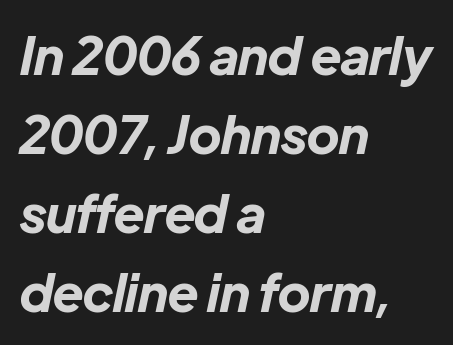
Q: Is the text bold? A: Yes.
Q: Is the text italic (slanted)? A: Yes, it leans right by about 12 degrees.
Q: Is the text underlined? A: No.
Q: How is the paragraph aligned? A: Left-aligned.
Q: Is the spacing between letters normal or unusually wide? A: Normal.
Q: Is the spacing between lines tight, normal or loose? A: Normal.
Q: Width (condensed, normal, or wide)? A: Normal.
Q: Stroke contrast? A: Low.
Q: x-height? A: Medium.
Q: Monospaced? A: No.
